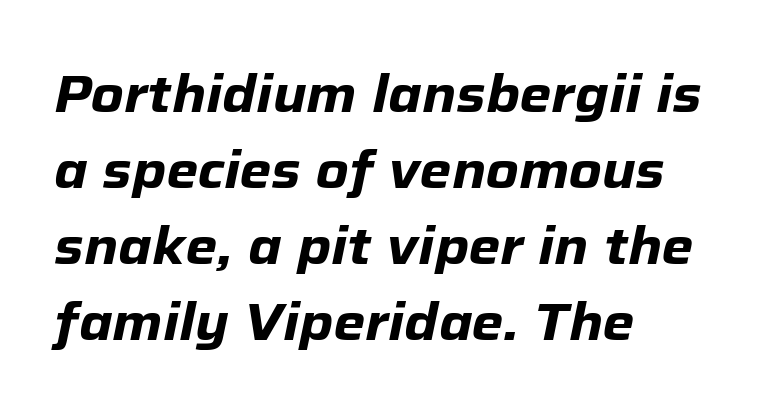
Q: Is the text bold? A: Yes.
Q: Is the text italic (slanted)? A: Yes, it leans right by about 12 degrees.
Q: Is the text underlined? A: No.
Q: How is the paragraph aligned? A: Left-aligned.
Q: Is the spacing between letters normal or unusually wide? A: Normal.
Q: Is the spacing between lines tight, normal or loose? A: Normal.
Q: Width (condensed, normal, or wide)? A: Normal.
Q: Stroke contrast? A: Low.
Q: x-height? A: Medium.
Q: Monospaced? A: No.
